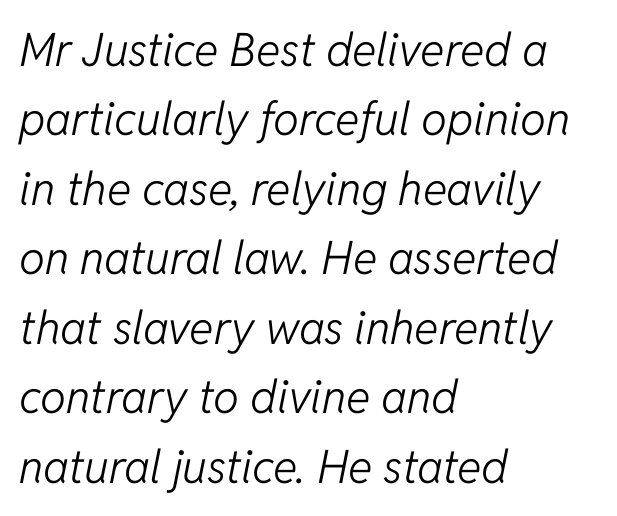
The string is rendered with underlining switched off. Heaviness? Minimal to ordinary, like unemphasized prose. Quick note: italic. A typesetter would call this proportional, since set widths differ per character. The setting favours the left margin, as ordinary paragraphs usually do. Nothing unusual about the tracking: characters are spaced as the font intends.
